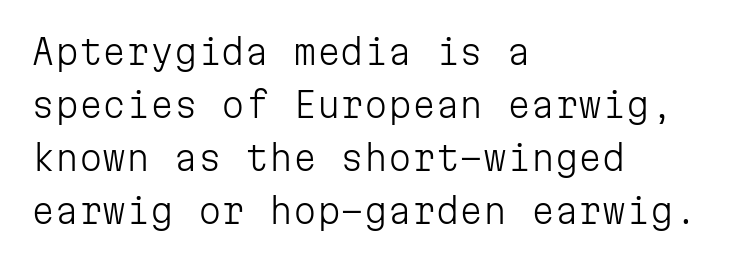
The image shows 34 px light sans-serif type, upright, monospaced; set left-aligned, normal line spacing (1.56x), normal letter spacing, not underlined; low stroke contrast and a medium x-height.
